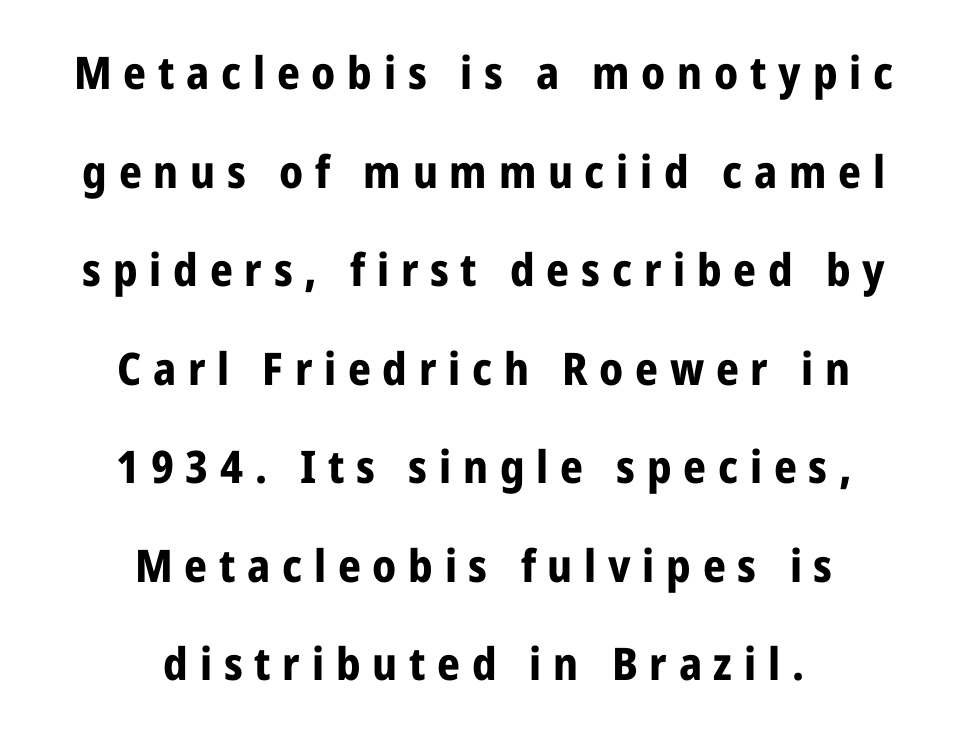
{"serif": "no", "italic": "no", "bold": "yes", "weight": "bold", "width": "condensed", "stroke_contrast": "low", "x_height": "medium", "monospaced": "no", "underline": "no", "align": "center", "line_spacing": "loose", "line_spacing_ratio": 2.19, "letter_spacing": "wide", "letter_spacing_em": 0.26, "glyph_px": 45}
